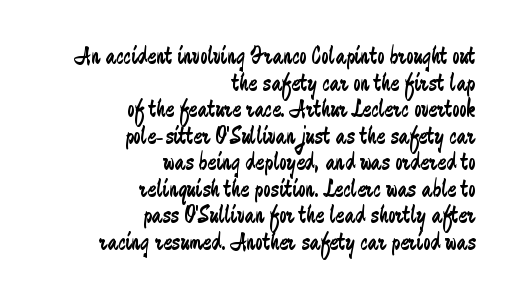
Check under the words: just untouched page. The letters look calm and open, with moderate or lighter stems. The lines in this sample share a right terminus and differ only in where they begin. Nothing unusual about the tracking: characters are spaced as the font intends. In terms of leading, this rendering errs on the cramped side.
